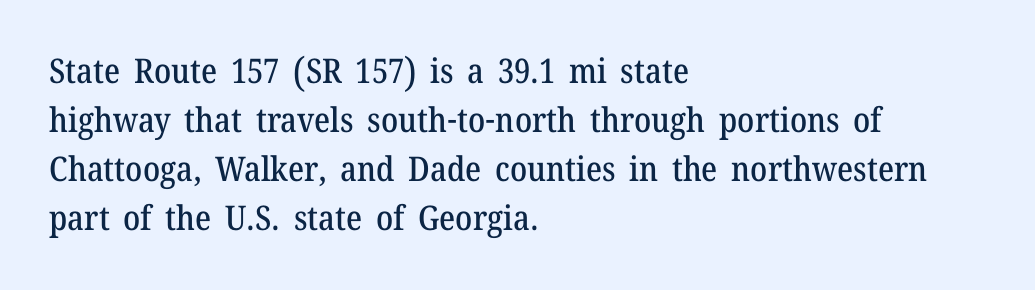
Q: Is the text italic (slanted)? A: No, it is upright.
Q: Is the typeface a serif or a sans-serif typeface? A: Serif.
Q: Is the text underlined? A: No.
Q: How is the paragraph aligned? A: Left-aligned.
Q: Is the spacing between letters normal or unusually wide? A: Normal.
Q: Is the spacing between lines tight, normal or loose? A: Normal.
Q: Width (condensed, normal, or wide)? A: Normal.
Q: Stroke contrast? A: Medium.
Q: x-height? A: Medium.
Q: Monospaced? A: No.
